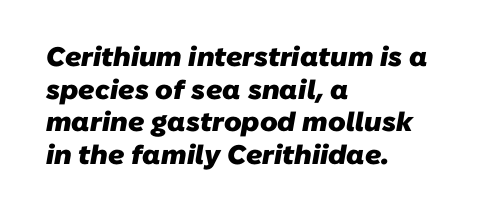
{"bold": "yes", "underline": "no", "align": "left", "line_spacing_ratio": 1.21, "letter_spacing": "normal", "letter_spacing_em": 0.0, "glyph_px": 27}
